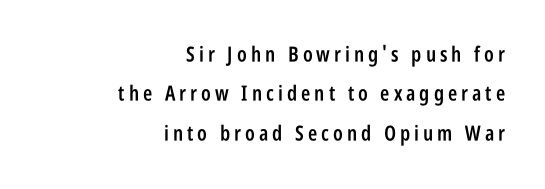
Q: Is the text bold? A: Semi-bold.
Q: Is the text italic (slanted)? A: No, it is upright.
Q: Is the text underlined? A: No.
Q: How is the paragraph aligned? A: Right-aligned.
